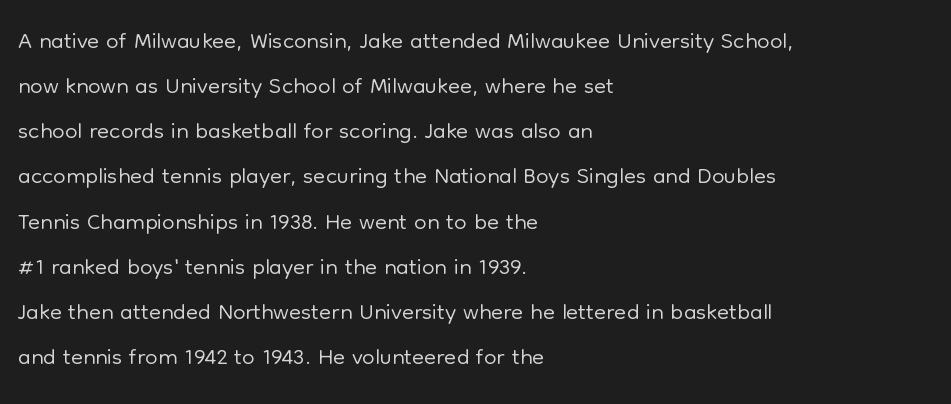
The image shows 35 px light sans-serif type, upright; set left-aligned, normal line spacing (1.29x), normal letter spacing, not underlined; low stroke contrast and a medium x-height.
